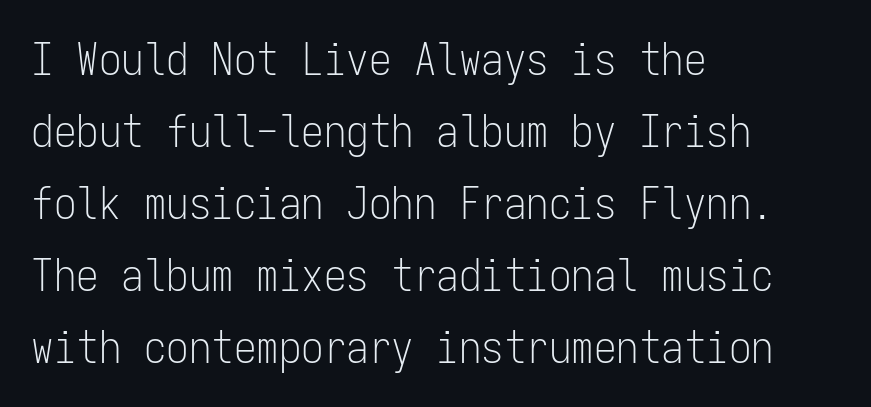
The rendering shows plain stroke endings on the letterforms — a sans-serif design. Here the designer chose a console-style face with uniform glyph widths. Decoration check: the copy has no underline. Inter-character spacing is left at the font's built-in metrics. The typesetting does not lean heavy: it is not bold.
